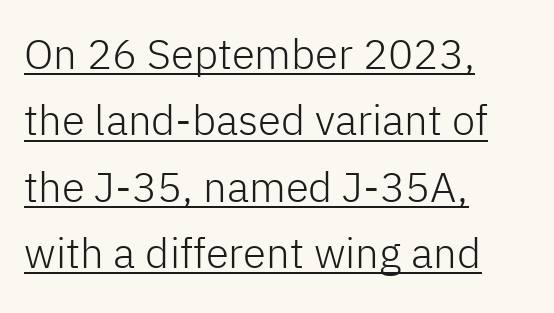
Q: Is the text bold? A: No.
Q: Is the text italic (slanted)? A: No, it is upright.
Q: Is the typeface a serif or a sans-serif typeface? A: Sans-serif.
Q: Is the text underlined? A: Yes.
Q: How is the paragraph aligned? A: Left-aligned.
Q: Is the spacing between letters normal or unusually wide? A: Normal.
Q: Is the spacing between lines tight, normal or loose? A: Normal.
Q: Width (condensed, normal, or wide)? A: Normal.
Q: Stroke contrast? A: Low.
Q: x-height? A: Medium.
Q: Monospaced? A: No.
